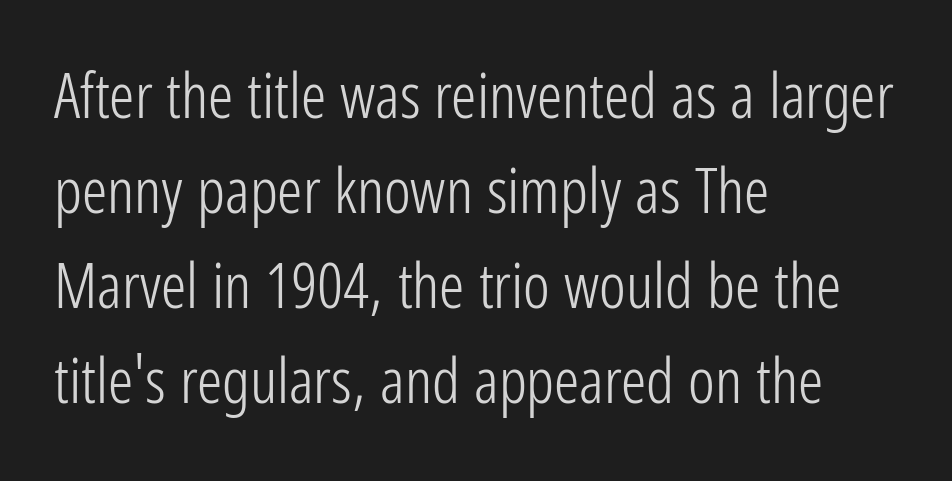
The rendering keeps characters at their native spacing. You could not count columns in this text — the font is proportionally spaced. The passage shown is not bold in any degree. Characters remain perfectly vertical along every line. What kind of face is this? One without serifs — a sans.
